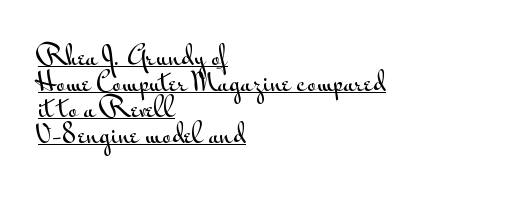
{"underline": "yes", "align": "left", "line_spacing": "tight", "line_spacing_ratio": 1.04, "letter_spacing": "normal", "letter_spacing_em": 0.0, "glyph_px": 25}
